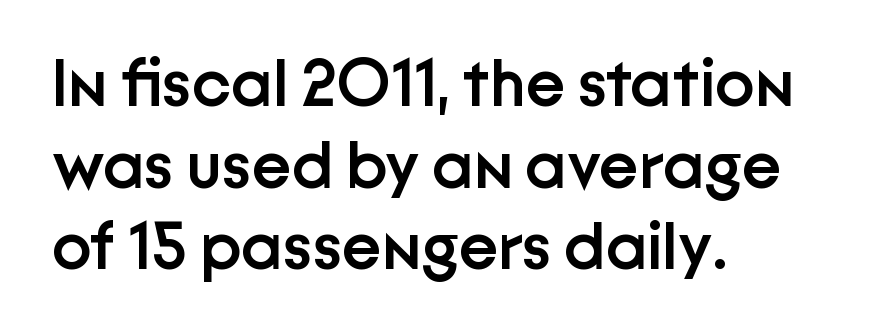
The image shows 67 px semibold sans-serif type, upright; set left-aligned, line spacing 1.22x, normal letter spacing, not underlined; low stroke contrast and a medium x-height.
